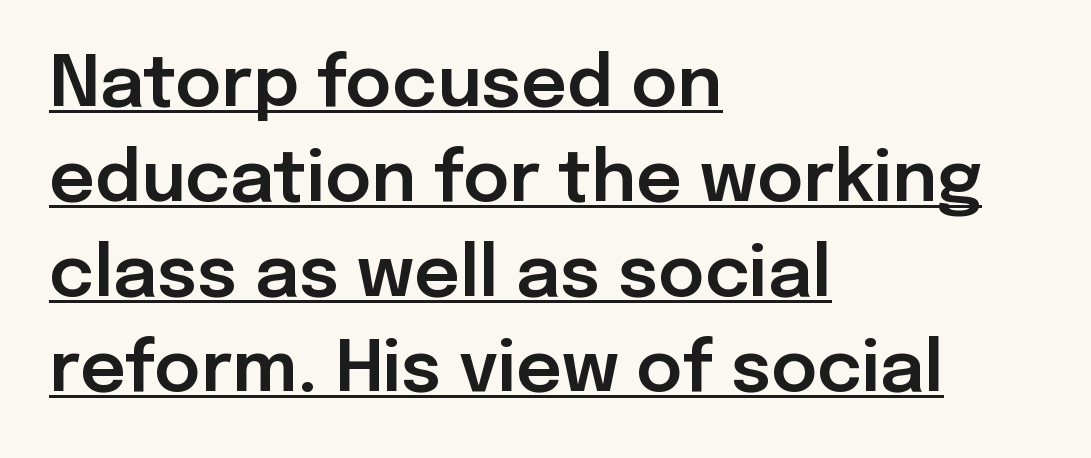
The image shows 71 px sans-serif type, upright; set left-aligned, normal line spacing (1.34x), normal letter spacing, underlined; low stroke contrast and a medium x-height.
